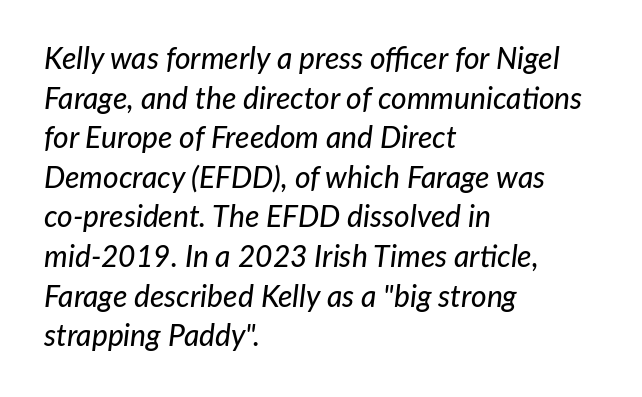
Q: Is the text italic (slanted)? A: Yes, it leans right by about 7 degrees.
Q: Is the text underlined? A: No.
Q: How is the paragraph aligned? A: Left-aligned.
Q: Is the spacing between letters normal or unusually wide? A: Normal.
Q: Is the spacing between lines tight, normal or loose? A: Normal.
Q: Width (condensed, normal, or wide)? A: Normal.
Q: Stroke contrast? A: Low.
Q: x-height? A: Medium.
Q: Monospaced? A: No.
